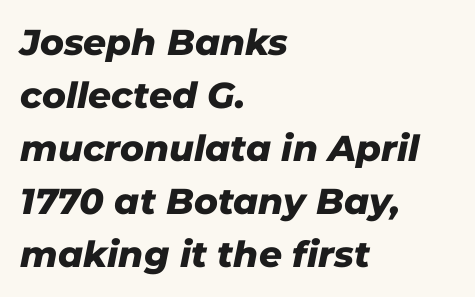
Q: Is the text bold? A: Yes.
Q: Is the text italic (slanted)? A: Yes, it leans right by about 11 degrees.
Q: Is the text underlined? A: No.
Q: How is the paragraph aligned? A: Left-aligned.
Q: Is the spacing between letters normal or unusually wide? A: Normal.
Q: Is the spacing between lines tight, normal or loose? A: Normal.
Q: Width (condensed, normal, or wide)? A: Normal.
Q: Stroke contrast? A: Low.
Q: x-height? A: Medium.
Q: Monospaced? A: No.
